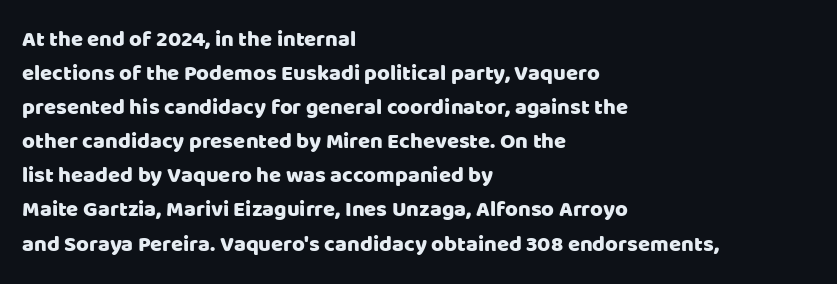
Students, observe: this is what conventionally led text looks like. This sample uses an upright cut, with every glyph sitting square on the baseline. A clean baseline with only descenders dipping below it. Each word holds together tightly as a unit, with standard inter-letter gaps.
